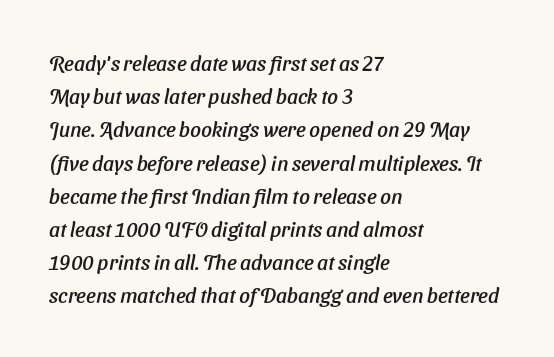
Students, observe: this is what conventionally led text looks like. When letters slant like this, we call the style italic. Check the space under the baseline: it is left empty. Reading down the block, your eye returns to a fixed left position each line.
